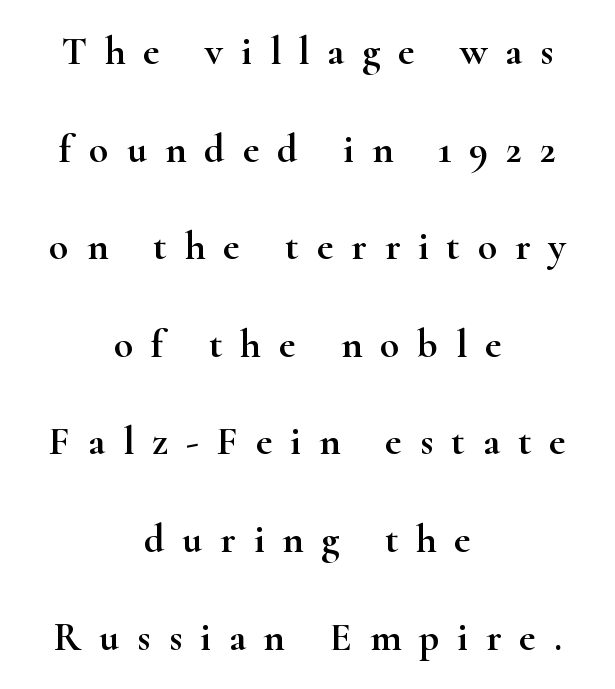
{"serif": "yes", "italic": "no", "width": "wide", "stroke_contrast": "high", "x_height": "small", "monospaced": "no", "underline": "no", "align": "center", "line_spacing": "loose", "line_spacing_ratio": 2.44, "letter_spacing": "wide", "letter_spacing_em": 0.45, "glyph_px": 40}
